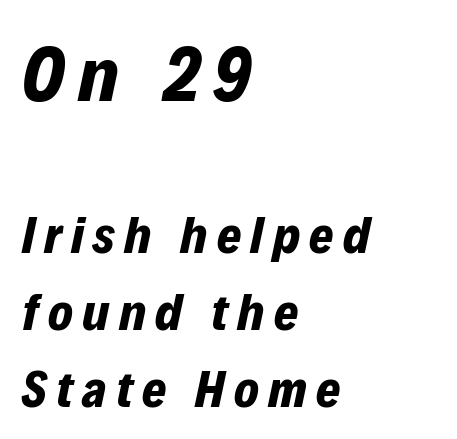
The image shows 78 px bold type, italic (leaning right); set left-aligned, normal line spacing (1.48x), not underlined; the first (top) block is 1.5x larger; low stroke contrast and a medium x-height.
